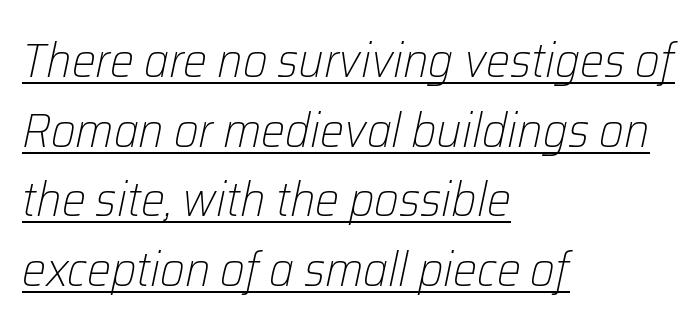
Q: Is the text bold? A: No.
Q: Is the text italic (slanted)? A: Yes, it leans right by about 12 degrees.
Q: Is the text underlined? A: Yes.
Q: How is the paragraph aligned? A: Left-aligned.
Q: Is the spacing between letters normal or unusually wide? A: Normal.
Q: Is the spacing between lines tight, normal or loose? A: Normal.
Q: Width (condensed, normal, or wide)? A: Normal.
Q: Stroke contrast? A: Low.
Q: x-height? A: Medium.
Q: Monospaced? A: No.
